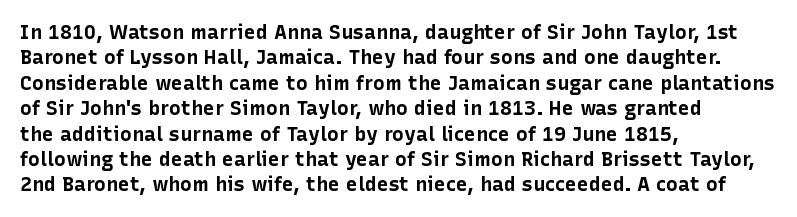
Q: Is the text bold? A: Yes.
Q: Is the text italic (slanted)? A: No, it is upright.
Q: Is the text underlined? A: No.
Q: How is the paragraph aligned? A: Left-aligned.
Q: Is the spacing between letters normal or unusually wide? A: Normal.
Q: Is the spacing between lines tight, normal or loose? A: Normal.
